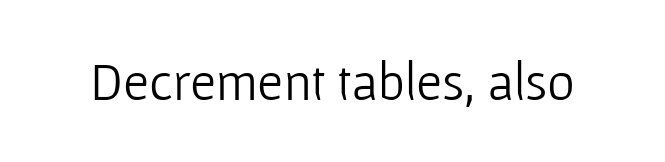
Q: Is the text bold? A: No.
Q: Is the text italic (slanted)? A: No, it is upright.
Q: Is the typeface a serif or a sans-serif typeface? A: Sans-serif.
Q: Is the text underlined? A: No.
Q: Is the spacing between letters normal or unusually wide? A: Normal.
Q: Width (condensed, normal, or wide)? A: Normal.
Q: Stroke contrast? A: Low.
Q: x-height? A: Medium.
Q: Monospaced? A: No.
